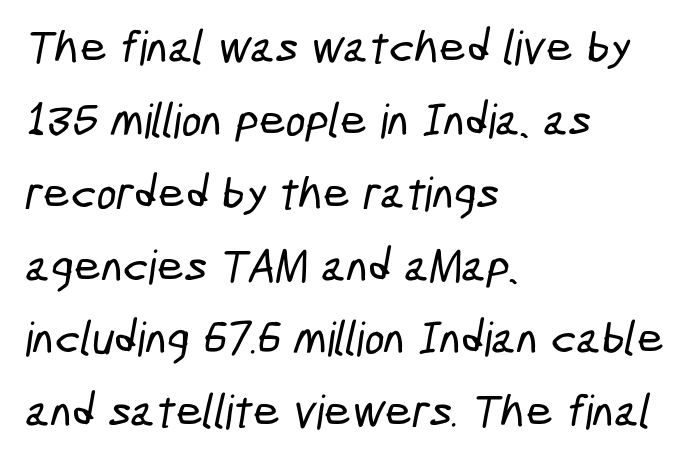
Q: Is the typeface a serif or a sans-serif typeface? A: Sans-serif.
Q: Is the text underlined? A: No.
Q: How is the paragraph aligned? A: Left-aligned.
Q: Is the spacing between letters normal or unusually wide? A: Normal.
Q: Is the spacing between lines tight, normal or loose? A: Normal.
Q: Width (condensed, normal, or wide)? A: Condensed.
Q: Stroke contrast? A: Low.
Q: x-height? A: Medium.
Q: Monospaced? A: No.
